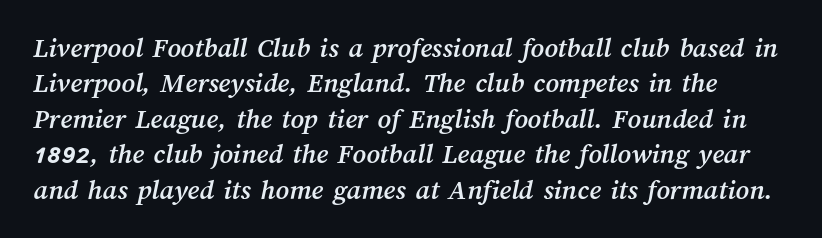
Short note: letters normally spaced. The passage shown is typed in a proportional face where columns would drift. No word sits above an underline.
